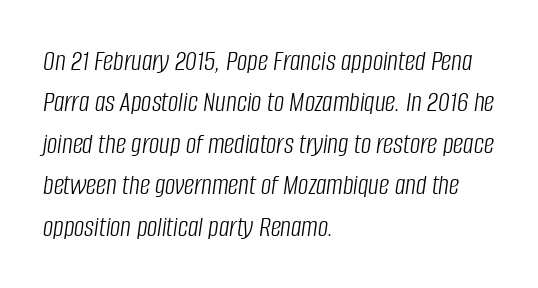
Q: Is the text bold? A: No.
Q: Is the text italic (slanted)? A: Yes, it leans right by about 8 degrees.
Q: Is the text underlined? A: No.
Q: How is the paragraph aligned? A: Left-aligned.
Q: Is the spacing between letters normal or unusually wide? A: Normal.
Q: Is the spacing between lines tight, normal or loose? A: Normal.
Q: Width (condensed, normal, or wide)? A: Condensed.
Q: Stroke contrast? A: Low.
Q: x-height? A: Large.
Q: Monospaced? A: No.
